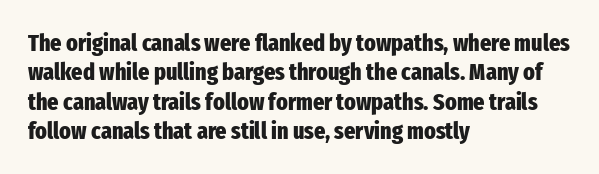
Q: Is the text bold? A: Yes.
Q: Is the text italic (slanted)? A: No, it is upright.
Q: Is the text underlined? A: No.
Q: How is the paragraph aligned? A: Left-aligned.
Q: Is the spacing between letters normal or unusually wide? A: Normal.
